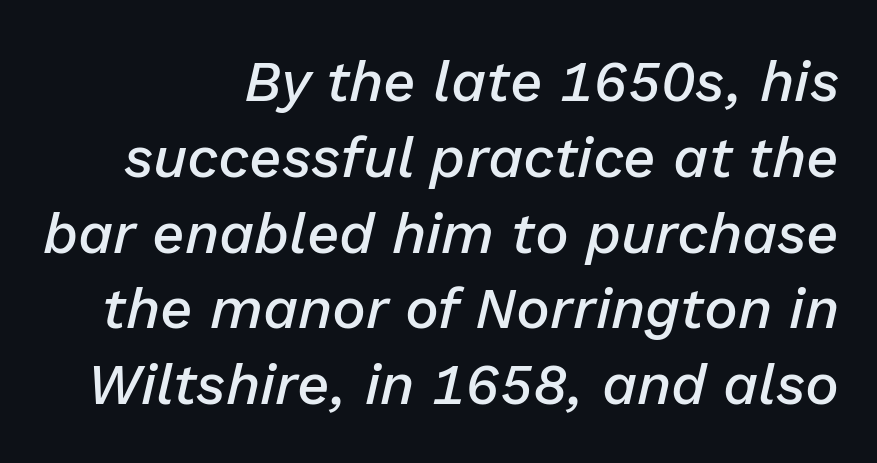
{"italic": "yes", "lean": "right", "slant_degrees": 13, "bold": "semi", "weight": "semibold", "width": "normal", "stroke_contrast": "low", "x_height": "medium", "monospaced": "no", "underline": "no", "align": "right", "line_spacing": "normal", "line_spacing_ratio": 1.33, "letter_spacing": "normal", "letter_spacing_em": 0.0, "glyph_px": 57}
